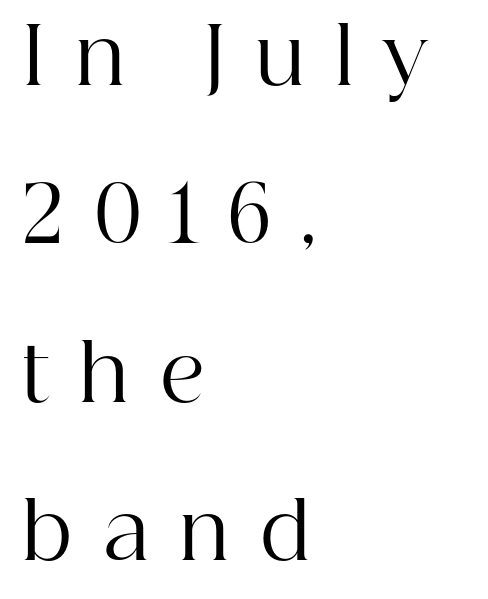
The image shows 78 px regular-weight serif type, upright; set left-aligned, loose line spacing (2.03x), unusually wide letter spacing (+0.39 em), not underlined; high stroke contrast and a medium x-height.
